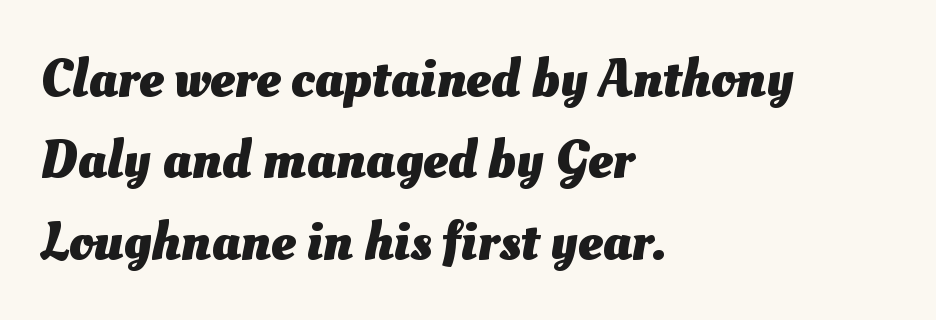
{"bold": "yes", "weight": "heavy", "width": "normal", "stroke_contrast": "medium", "x_height": "small", "monospaced": "no", "underline": "no", "align": "left", "line_spacing": "normal", "line_spacing_ratio": 1.48, "letter_spacing": "normal", "letter_spacing_em": 0.0, "glyph_px": 55}
